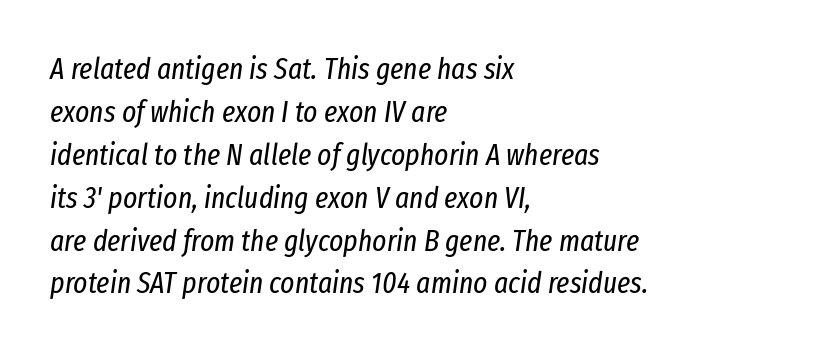
The image shows 30 px regular-weight, condensed type, italic (leaning right); set left-aligned, normal line spacing (1.43x), normal letter spacing, not underlined; low stroke contrast and a medium x-height.
